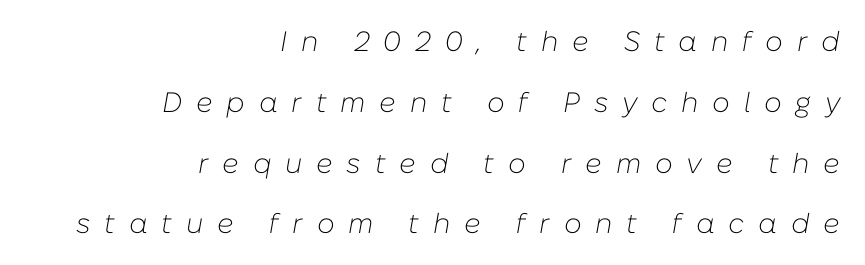
Think standard paragraph weight, or any step lighter than that. The paragraph shown leans on its right margin. Compared with ordinary roman type, these characters are visibly tilted. Interline gaps are noticeably wide in this sample. Display-style spreading of the glyphs; the letterfit is very open.
